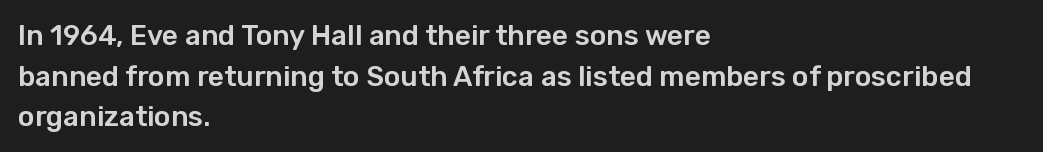
The image shows 28 px sans-serif type, upright; set left-aligned, normal line spacing (1.45x), normal letter spacing, not underlined; low stroke contrast and a medium x-height.
